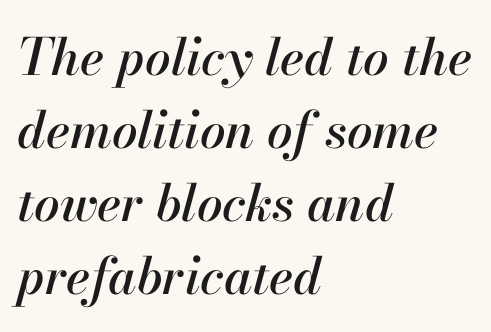
{"italic": "yes", "lean": "right", "slant_degrees": 13, "width": "normal", "stroke_contrast": "high", "x_height": "small", "monospaced": "no", "underline": "no", "align": "left", "line_spacing": "normal", "line_spacing_ratio": 1.43, "letter_spacing": "normal", "letter_spacing_em": 0.0, "glyph_px": 51}
